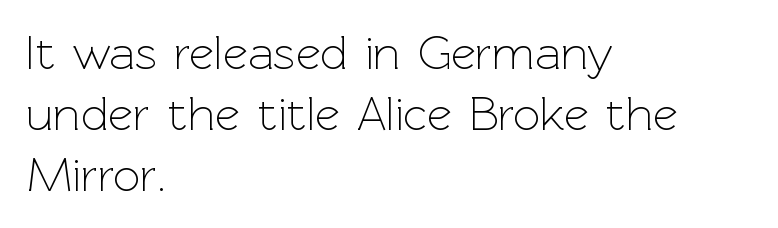
Q: Is the text bold? A: No.
Q: Is the text italic (slanted)? A: No, it is upright.
Q: Is the typeface a serif or a sans-serif typeface? A: Sans-serif.
Q: Is the text underlined? A: No.
Q: How is the paragraph aligned? A: Left-aligned.
Q: Is the spacing between letters normal or unusually wide? A: Normal.
Q: Is the spacing between lines tight, normal or loose? A: Normal.
Q: Width (condensed, normal, or wide)? A: Normal.
Q: x-height? A: Medium.
Q: Monospaced? A: No.
